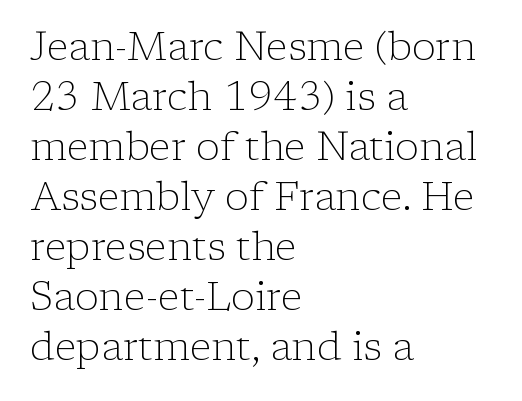
{"serif": "yes", "italic": "no", "bold": "no", "weight": "light", "width": "normal", "stroke_contrast": "low", "x_height": "medium", "monospaced": "no", "underline": "no", "align": "left", "line_spacing": "normal", "line_spacing_ratio": 1.25, "letter_spacing": "normal", "letter_spacing_em": 0.0, "glyph_px": 40}
